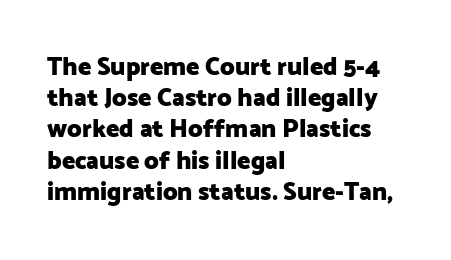
Caption: standard tracking, unaltered. Weight: bold. Line beginnings align vertically; line endings do not. The type sits square on the baseline with zero lean.
